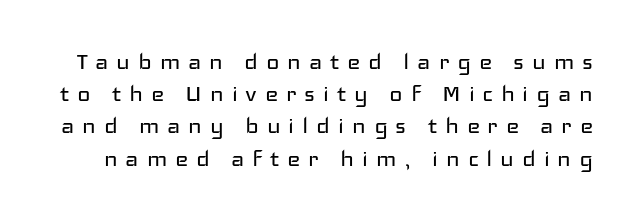
The image shows 28 px regular-weight, wide sans-serif type, upright; set tight line spacing (1.15x), unusually wide letter spacing (+0.28 em), not underlined; low stroke contrast and a medium x-height.
